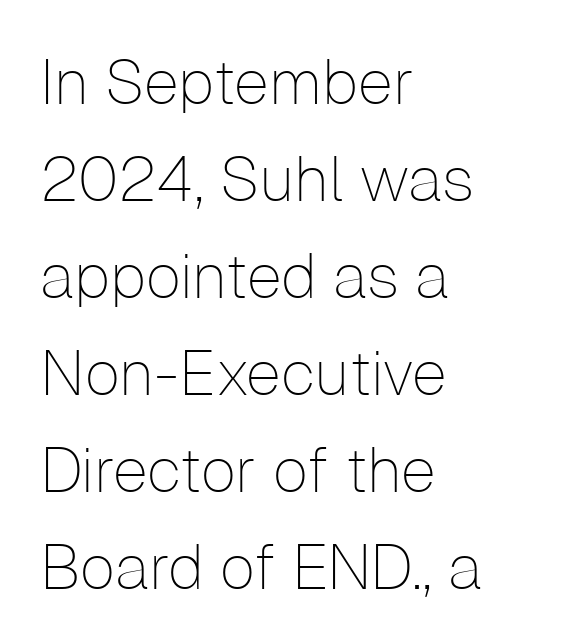
Words appear dense and cohesive because spacing is normal. In terms of leading, this rendering sits right in the middle. The typesetter chose a ragged-right arrangement here. Stems here are at most as thick as an everyday book face. This sample uses an upright cut, with every glyph sitting square on the baseline.
